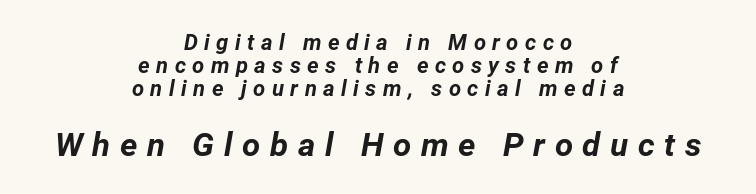
{"italic": "yes", "lean": "right", "slant_degrees": 12, "bold": "yes", "weight": "bold", "width": "normal", "stroke_contrast": "low", "x_height": "medium", "monospaced": "no", "underline": "no", "align": "center", "line_spacing": "tight", "line_spacing_ratio": 1.05, "letter_spacing": "wide", "letter_spacing_em": 0.29, "larger_block": "second", "size_ratio": 1.5, "glyph_px": 33}
